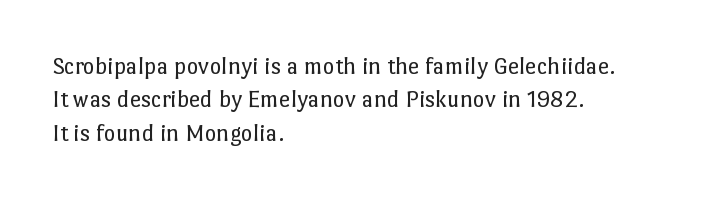
{"italic": "no", "bold": "no", "underline": "no", "align": "left", "line_spacing": "normal", "line_spacing_ratio": 1.34, "letter_spacing": "normal", "letter_spacing_em": 0.0, "glyph_px": 25}
